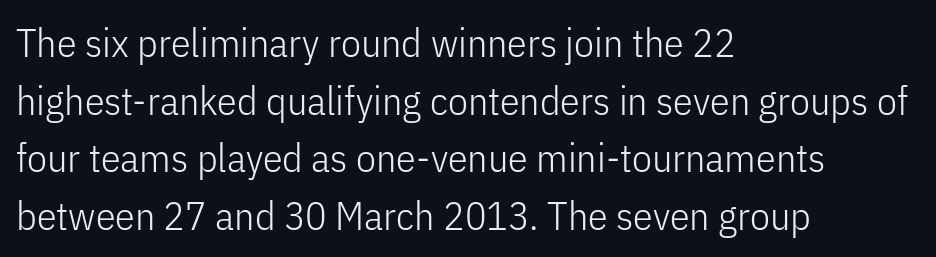
The image shows 40 px light, condensed sans-serif type, upright; set left-aligned, normal line spacing (1.44x), normal letter spacing, not underlined; low stroke contrast and a medium x-height.
